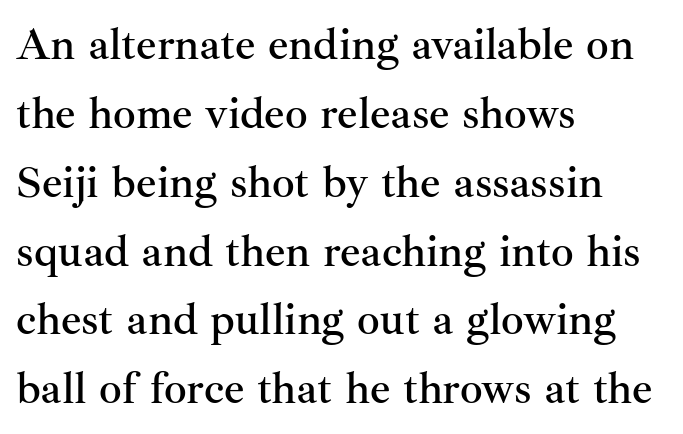
Q: Is the text italic (slanted)? A: No, it is upright.
Q: Is the typeface a serif or a sans-serif typeface? A: Serif.
Q: Is the text underlined? A: No.
Q: How is the paragraph aligned? A: Left-aligned.
Q: Is the spacing between letters normal or unusually wide? A: Normal.
Q: Is the spacing between lines tight, normal or loose? A: Normal.
Q: Width (condensed, normal, or wide)? A: Normal.
Q: Stroke contrast? A: Medium.
Q: x-height? A: Small.
Q: Monospaced? A: No.
